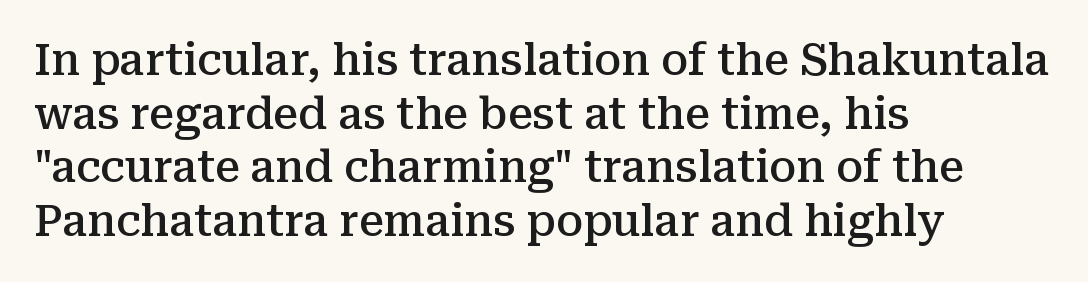
A typesetter would call this zero additional tracking. No word sits above an underline. Visually the block forms a straight wall on the left and a jagged coastline on the right. Note the varied advance widths — an 'i' is clearly narrower than an 'm'. Does the lettering tilt? It doesn't — this is upright. You can tell from the footed stems that serif type was used.
